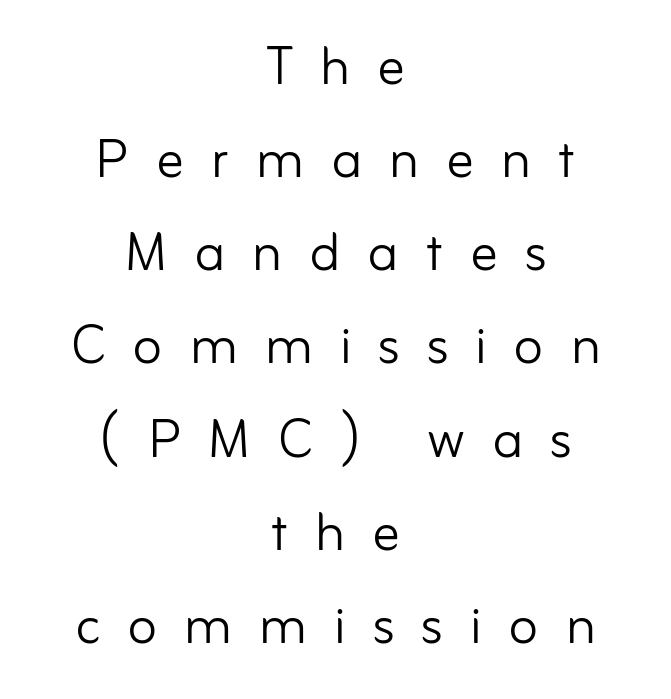
The image shows 69 px light sans-serif type, upright; set centered, normal line spacing (1.35x), unusually wide letter spacing (+0.39 em), not underlined; low stroke contrast and a small x-height.
